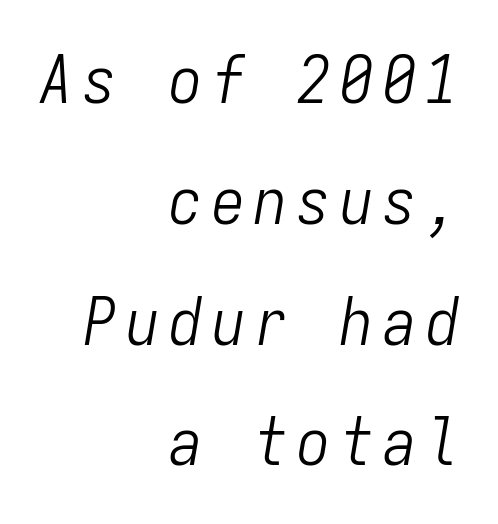
The space directly below the letters is spotless. The setting favours the right margin, as signatures and pull-quotes sometimes do. The rendering uses typewriter-style spacing with identical character cells. Observe the lean: these are italic letterforms. The cut favours lightness, reaching ordinary text weight at its darkest.
